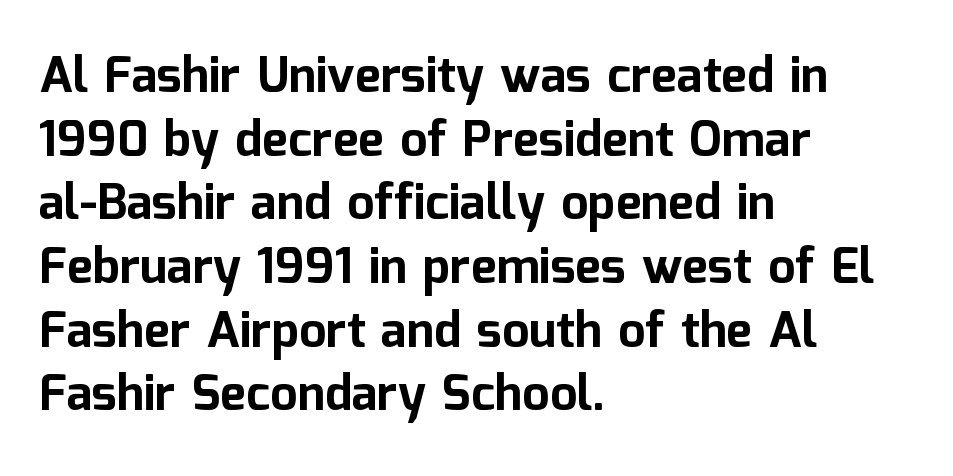
The image shows 49 px bold sans-serif type, upright; set left-aligned, normal line spacing (1.3x), normal letter spacing, not underlined; low stroke contrast and a medium x-height.
